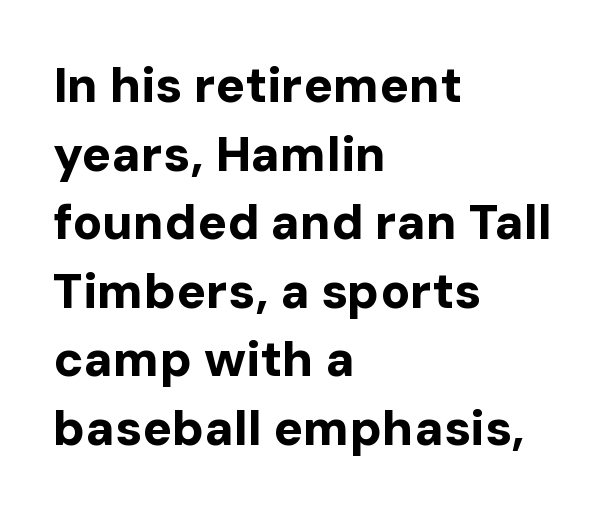
The image shows 49 px bold sans-serif type, upright; set left-aligned, normal line spacing (1.4x), normal letter spacing, not underlined; low stroke contrast and a medium x-height.
